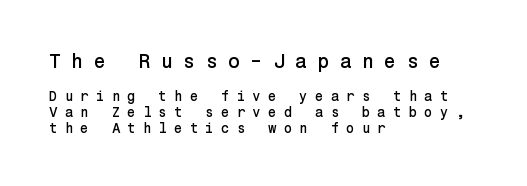
The image shows 20 px text type, upright; set left-aligned, tight line spacing (1.12x), unusually wide letter spacing (+0.5 em), not underlined; the first (top) block is 1.43x larger.
